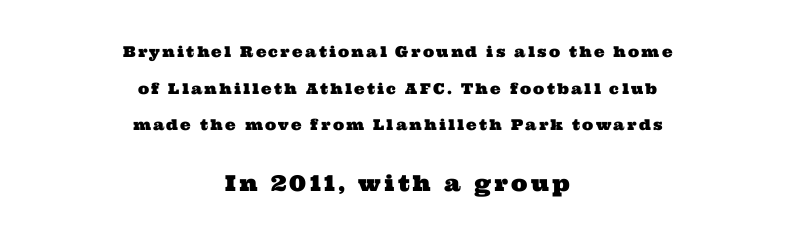
Q: Is the text underlined? A: No.
Q: How is the paragraph aligned? A: Centered.
Q: Is the spacing between lines tight, normal or loose? A: Loose.
Q: Which block of text is set in a larger size, the first (top) or the second (bottom)? A: The second (bottom) one.
